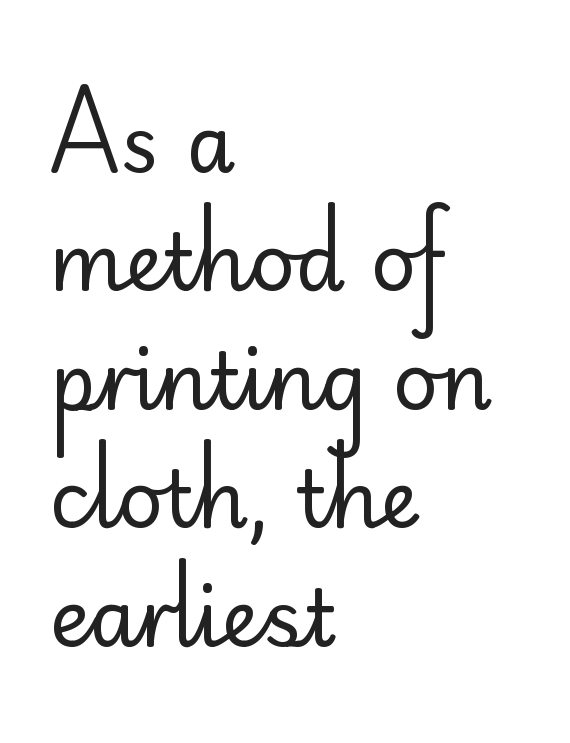
Q: Is the text bold? A: No.
Q: Is the text italic (slanted)? A: No, it is upright.
Q: Is the typeface a serif or a sans-serif typeface? A: Sans-serif.
Q: Is the text underlined? A: No.
Q: How is the paragraph aligned? A: Left-aligned.
Q: Is the spacing between letters normal or unusually wide? A: Normal.
Q: Is the spacing between lines tight, normal or loose? A: Normal.
Q: Width (condensed, normal, or wide)? A: Normal.
Q: Stroke contrast? A: Low.
Q: x-height? A: Small.
Q: Monospaced? A: No.
